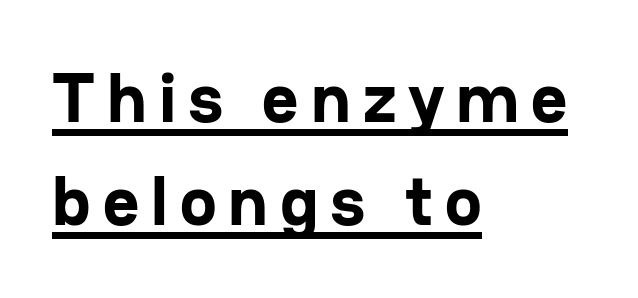
{"serif": "no", "italic": "no", "bold": "yes", "weight": "bold", "width": "normal", "stroke_contrast": "low", "x_height": "medium", "monospaced": "no", "underline": "yes", "align": "left", "line_spacing": "normal", "line_spacing_ratio": 1.47, "glyph_px": 70}
